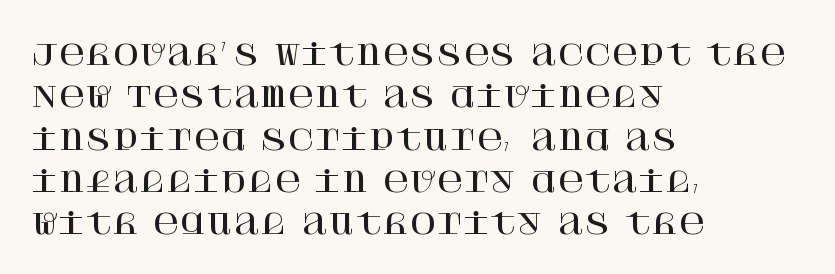
The image shows 29 px serif type, upright; set left-aligned, normal line spacing (1.46x), normal letter spacing, not underlined; high stroke contrast and a large x-height.
